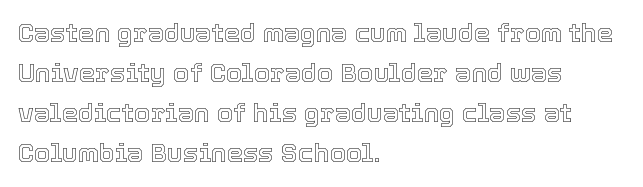
Q: Is the text italic (slanted)? A: No, it is upright.
Q: Is the text underlined? A: No.
Q: How is the paragraph aligned? A: Left-aligned.
Q: Is the spacing between letters normal or unusually wide? A: Normal.
Q: Is the spacing between lines tight, normal or loose? A: Normal.
